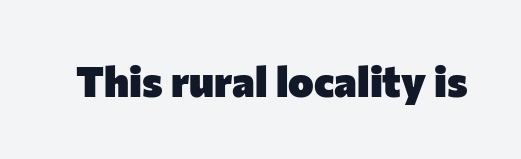
The image shows 43 px heavy sans-serif type, upright; set normal letter spacing, not underlined; low stroke contrast and a medium x-height.
